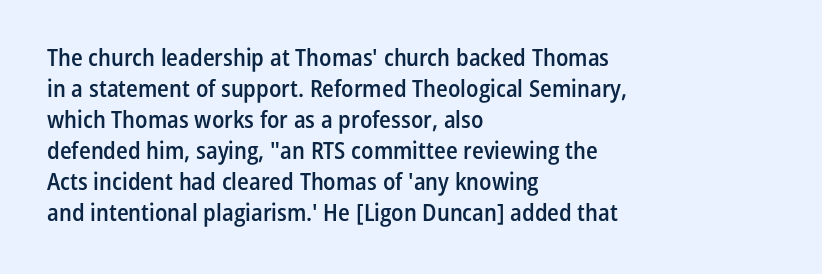
{"italic": "no", "bold": "semi", "underline": "no", "align": "left", "line_spacing": "normal", "line_spacing_ratio": 1.29, "letter_spacing": "normal", "letter_spacing_em": 0.0, "glyph_px": 24}
